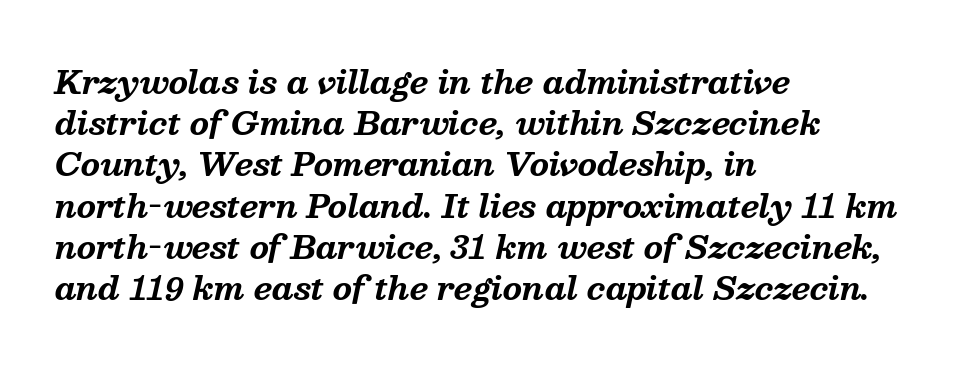
Q: Is the text bold? A: Yes.
Q: Is the text italic (slanted)? A: Yes, it leans right by about 13 degrees.
Q: Is the typeface a serif or a sans-serif typeface? A: Serif.
Q: Is the text underlined? A: No.
Q: How is the paragraph aligned? A: Left-aligned.
Q: Is the spacing between letters normal or unusually wide? A: Normal.
Q: Is the spacing between lines tight, normal or loose? A: Normal.
Q: Width (condensed, normal, or wide)? A: Normal.
Q: Stroke contrast? A: Medium.
Q: x-height? A: Medium.
Q: Monospaced? A: No.
